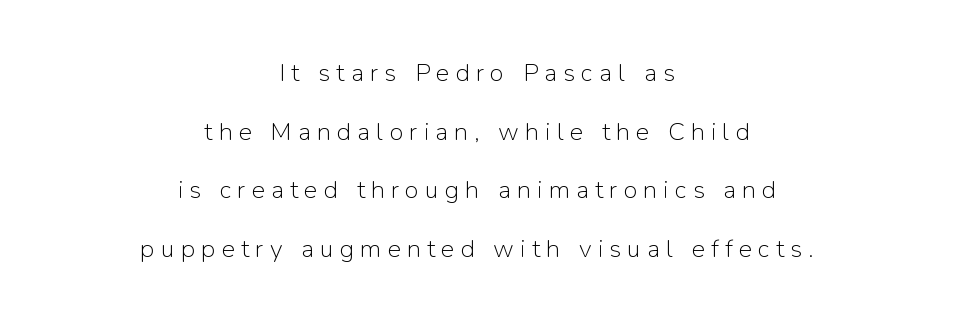
Q: Is the text bold? A: No.
Q: Is the text italic (slanted)? A: No, it is upright.
Q: Is the text underlined? A: No.
Q: How is the paragraph aligned? A: Centered.
Q: Is the spacing between letters normal or unusually wide? A: Unusually wide.
Q: Is the spacing between lines tight, normal or loose? A: Loose.
